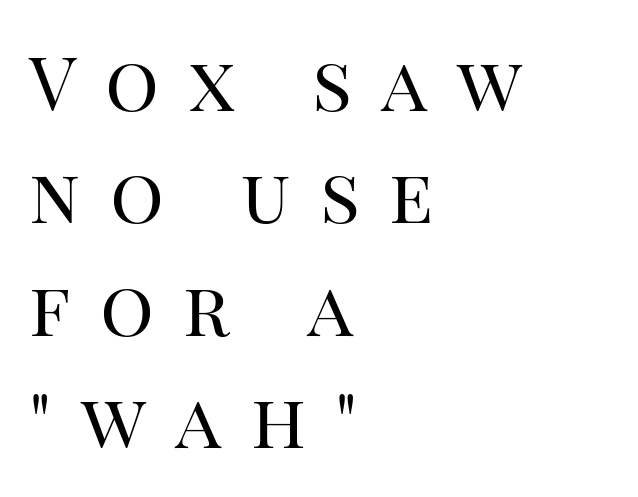
{"serif": "yes", "italic": "no", "bold": "no", "weight": "regular", "width": "normal", "stroke_contrast": "high", "x_height": "large", "monospaced": "no", "underline": "no", "align": "left", "line_spacing": "normal", "line_spacing_ratio": 1.5, "letter_spacing": "wide", "letter_spacing_em": 0.39, "glyph_px": 75}
